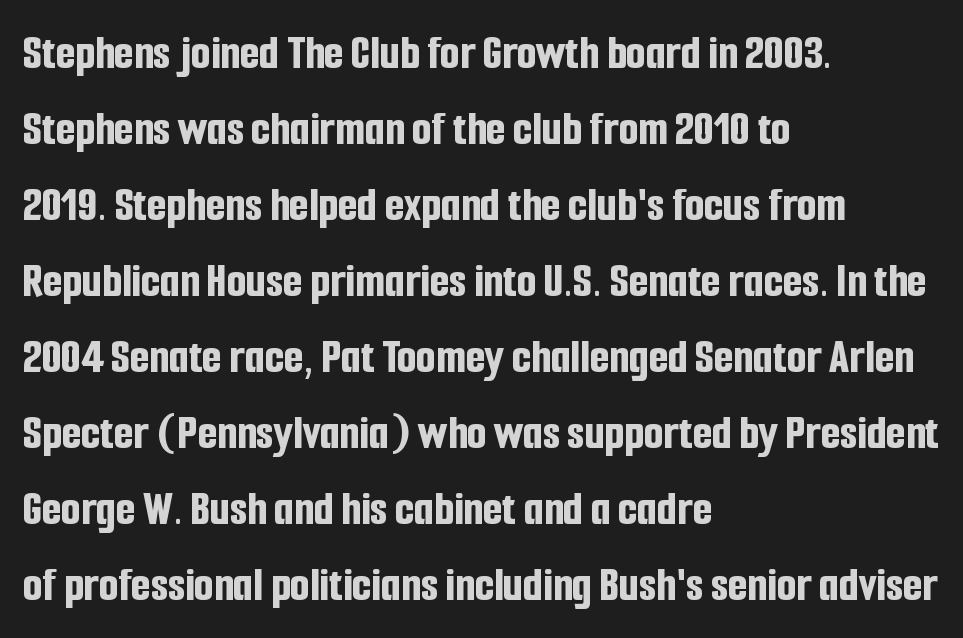
{"serif": "no", "italic": "no", "bold": "yes", "weight": "bold", "width": "condensed", "stroke_contrast": "low", "x_height": "medium", "monospaced": "no", "underline": "no", "align": "left", "line_spacing": "normal", "line_spacing_ratio": 1.52, "letter_spacing": "normal", "letter_spacing_em": 0.0, "glyph_px": 50}
